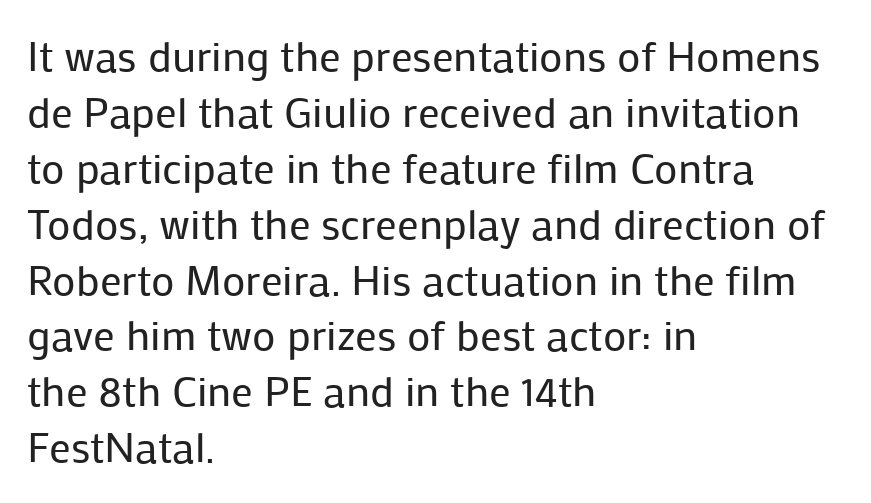
The words here are not underlined. A typesetter would mark this as roman, not italic. The letters sit at their default tracking, neither squeezed nor spread. Typeset ragged right — the left edge is the straight one. The letters advance in unequal steps, a hallmark of proportional type. Font category for this specimen: sans-serif.
